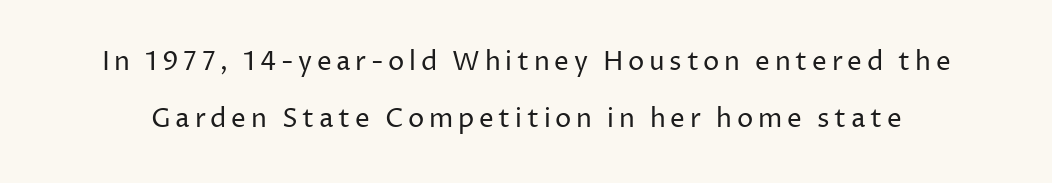
Q: Is the text bold? A: No.
Q: Is the text italic (slanted)? A: No, it is upright.
Q: Is the text underlined? A: No.
Q: Is the spacing between lines tight, normal or loose? A: Loose.
